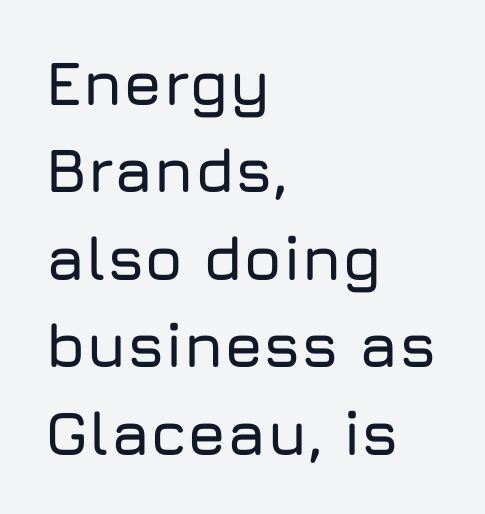
The letters stand straight up with perfectly vertical stems. Typeset ragged right — the left edge is the straight one. In terms of letterform style, serifs are entirely absent. Here the glyphs are tracked normally, forming tight word shapes.
